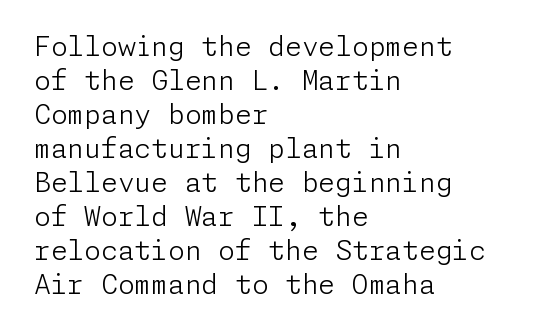
Vertically, the passage feels balanced, rows spaced as you'd expect. The strip under each line holds only bare page. Weight: in the light-to-regular range. Glyph-to-glyph distance matches everyday printed text.
